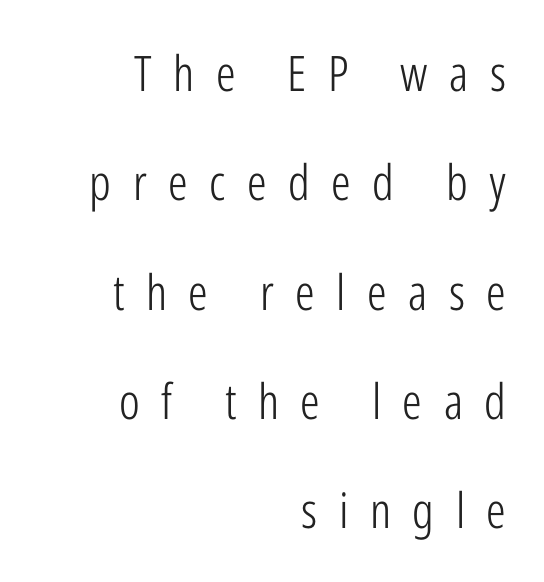
Short note: letters widely spaced. Does the type have serifs? No, each stem ends abruptly. A typesetter would call this leading open, well beyond the default. The strip under each line holds only bare page.
